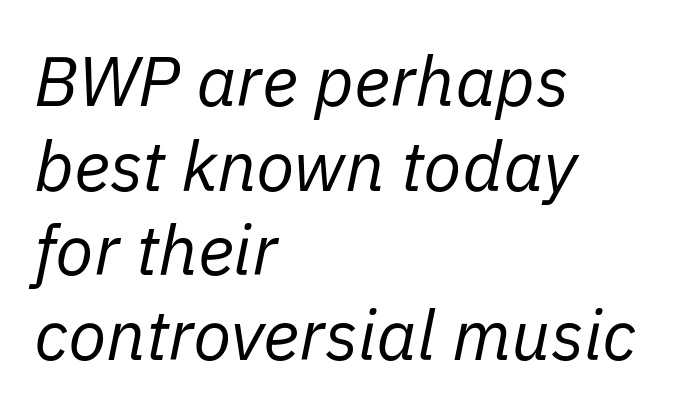
The image shows 70 px regular-weight type, italic (leaning right); set left-aligned, line spacing 1.21x, normal letter spacing, not underlined; low stroke contrast and a medium x-height.
